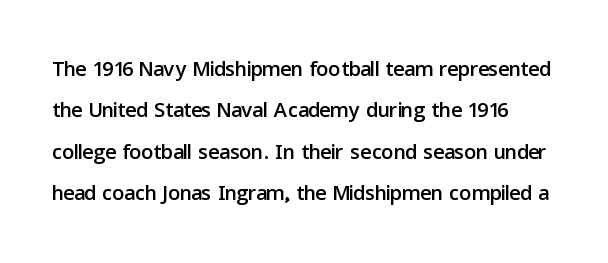
Here the glyphs are tracked normally, forming tight word shapes. Is this a sans? Yes — the strokes have no serifs. Think of a printed novel: that variable character pitch is what you see here. No word sits above an underline. The leading is moderate, giving the passage an even texture.
